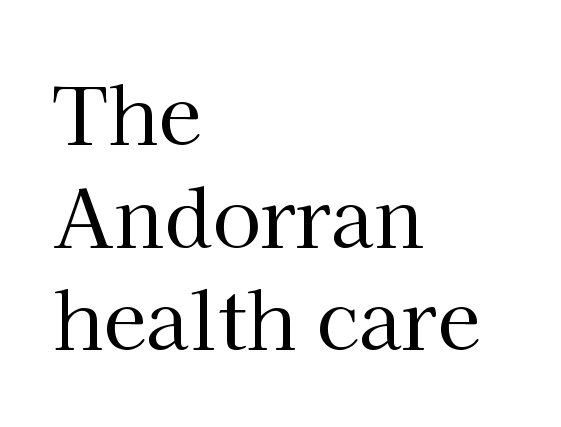
{"serif": "yes", "italic": "no", "bold": "no", "weight": "regular", "width": "normal", "stroke_contrast": "high", "x_height": "medium", "monospaced": "no", "underline": "no", "align": "left", "line_spacing": "normal", "line_spacing_ratio": 1.3, "letter_spacing": "normal", "letter_spacing_em": 0.0, "glyph_px": 79}
